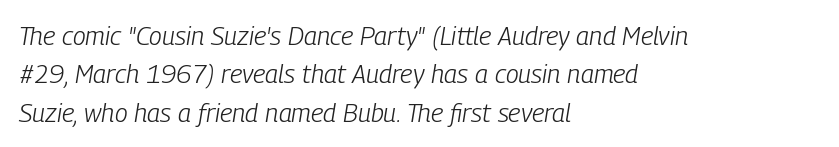
Q: Is the text bold? A: No.
Q: Is the text italic (slanted)? A: Yes, it leans right by about 9 degrees.
Q: Is the text underlined? A: No.
Q: How is the paragraph aligned? A: Left-aligned.
Q: Is the spacing between letters normal or unusually wide? A: Normal.
Q: Is the spacing between lines tight, normal or loose? A: Normal.
